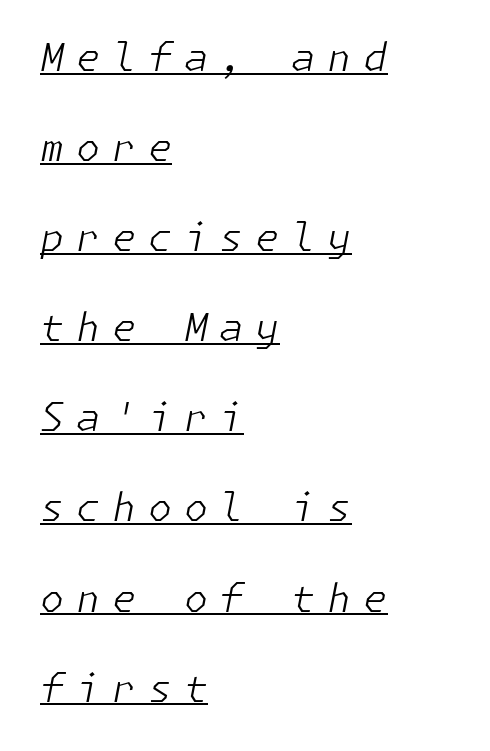
The image shows 39 px light type, italic (leaning right); set left-aligned, loose line spacing (2.31x), unusually wide letter spacing (+0.3 em), underlined; low stroke contrast and a medium x-height.
